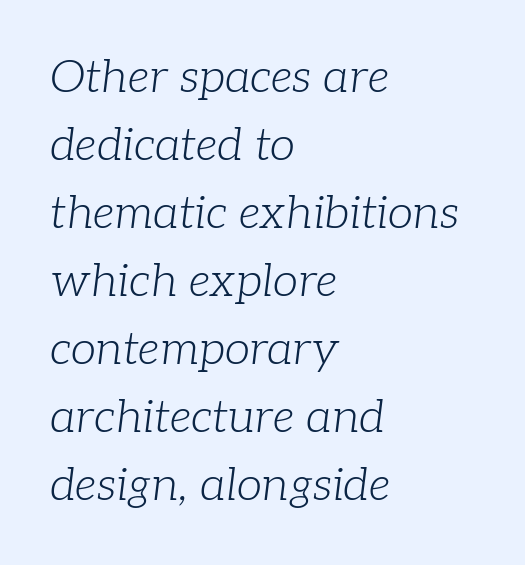
The image shows 46 px light serif type, italic (leaning right); set left-aligned, normal line spacing (1.48x), normal letter spacing, not underlined; low stroke contrast and a medium x-height.
